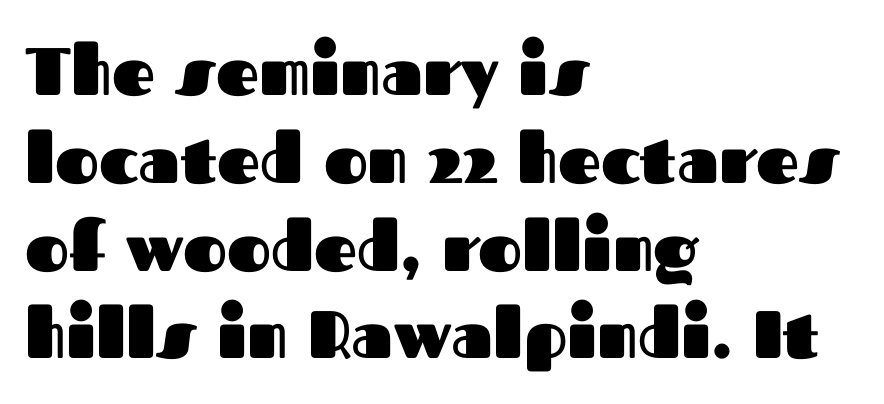
Every letter is thick-stroked: bold, no question. The rendering shows plain stroke endings on the letterforms — a sans-serif design. The passage shown is not underscored anywhere. The rendering uses natural spacing where letterforms have individual widths. The line texture is even and compact thanks to regular tracking.
